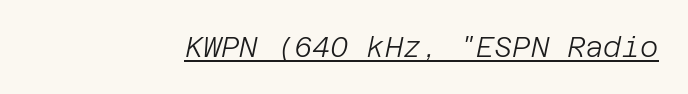
The passage shown leans; its letterforms are oblique. The passage shown is not bold in any degree. The string is rendered with underlining switched on. Letter spacing: default.
